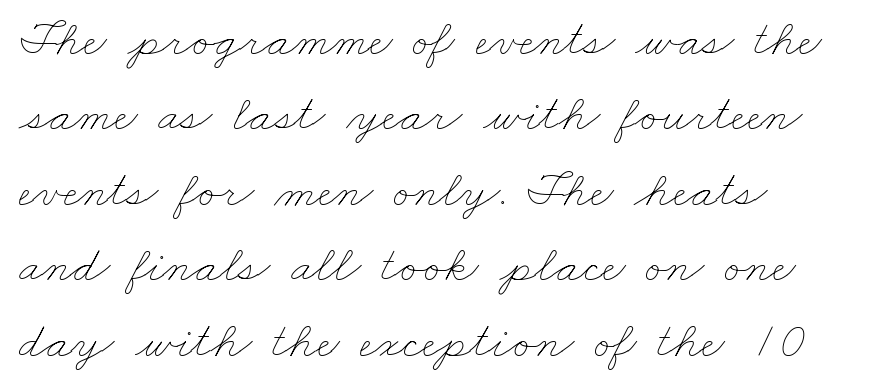
{"bold": "no", "weight": "thin", "width": "wide", "stroke_contrast": "low", "x_height": "small", "monospaced": "no", "underline": "no", "align": "left", "line_spacing": "normal", "line_spacing_ratio": 1.48, "letter_spacing": "normal", "letter_spacing_em": 0.0, "glyph_px": 51}
